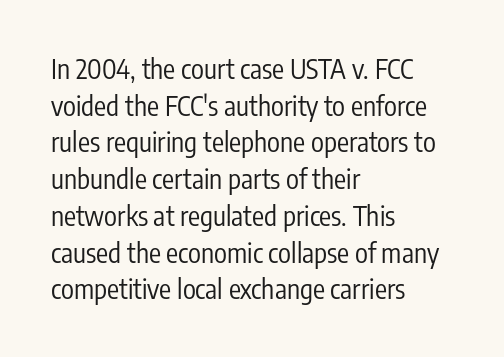
The image shows 27 px text type, upright; set left-aligned, normal line spacing (1.36x), normal letter spacing, not underlined.
